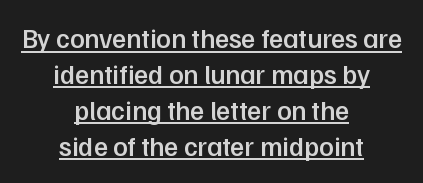
Here the glyphs are tracked normally, forming tight word shapes. This is moderately heavy type, rendered in semibold. This rendering features underlined lettering. The paragraph shown floats in the horizontal middle.
